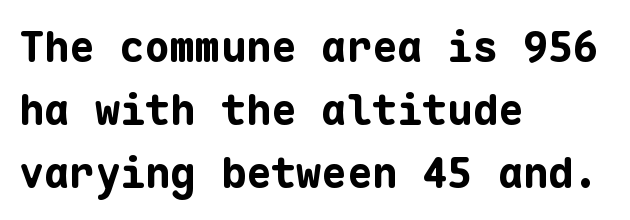
The image shows 42 px bold sans-serif type, upright, monospaced; set left-aligned, normal line spacing (1.5x), normal letter spacing, not underlined; low stroke contrast and a medium x-height.
